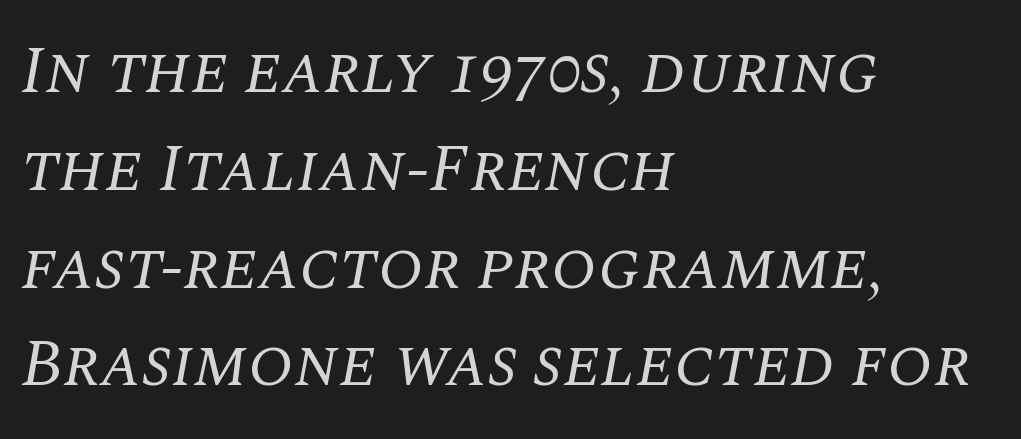
{"serif": "yes", "italic": "yes", "lean": "right", "slant_degrees": 10, "bold": "no", "weight": "regular", "width": "normal", "stroke_contrast": "medium", "x_height": "large", "monospaced": "no", "underline": "no", "align": "left", "line_spacing": "normal", "line_spacing_ratio": 1.46, "letter_spacing": "normal", "letter_spacing_em": 0.0, "glyph_px": 67}
